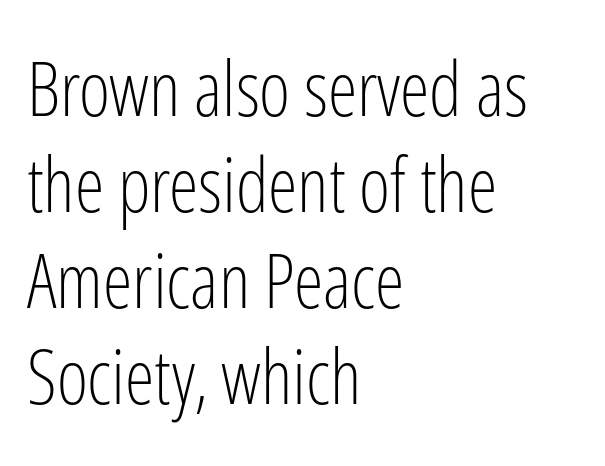
{"serif": "no", "italic": "no", "bold": "no", "weight": "light", "width": "condensed", "stroke_contrast": "low", "x_height": "medium", "monospaced": "no", "underline": "no", "align": "left", "line_spacing": "normal", "line_spacing_ratio": 1.28, "letter_spacing": "normal", "letter_spacing_em": 0.0, "glyph_px": 75}
